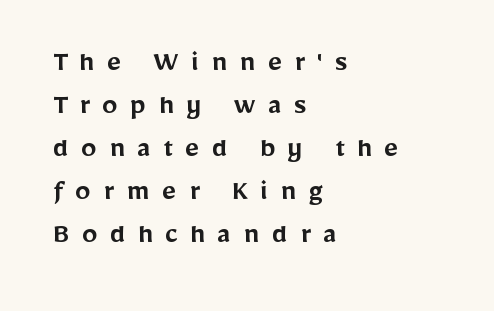
Q: Is the text bold? A: Semi-bold.
Q: Is the text italic (slanted)? A: No, it is upright.
Q: Is the typeface a serif or a sans-serif typeface? A: Sans-serif.
Q: Is the text underlined? A: No.
Q: How is the paragraph aligned? A: Left-aligned.
Q: Is the spacing between letters normal or unusually wide? A: Unusually wide.
Q: Is the spacing between lines tight, normal or loose? A: Normal.
Q: Width (condensed, normal, or wide)? A: Normal.
Q: Stroke contrast? A: Low.
Q: x-height? A: Medium.
Q: Monospaced? A: No.
